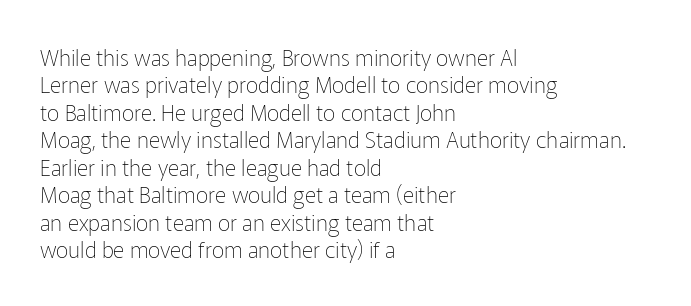
Counters stay open thanks to moderate or lighter strokes. All the whitespace from short lines collects on the right. Normally led — the rows are evenly, conventionally spaced. The glyphs are unaccompanied by any horizontal stroke below them.
